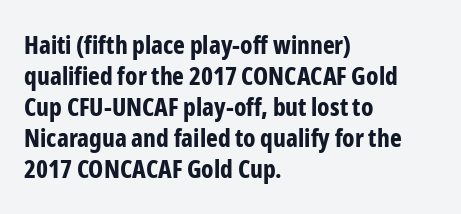
You'd pick this weight for a headline — it's a proper bold. Upright lettering throughout. Nothing unusual about the tracking: characters are spaced as the font intends. Check the space under the baseline: it is left empty.
